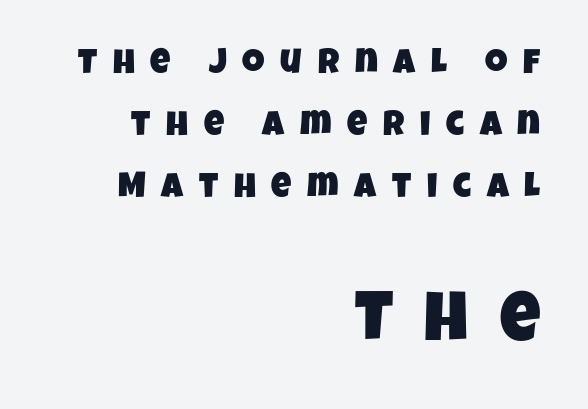
{"serif": "no", "width": "condensed", "stroke_contrast": "low", "x_height": "large", "monospaced": "no", "underline": "no", "align": "right", "line_spacing_ratio": 1.77, "letter_spacing": "wide", "letter_spacing_em": 0.45, "larger_block": "second", "size_ratio": 2.0, "glyph_px": 70}
